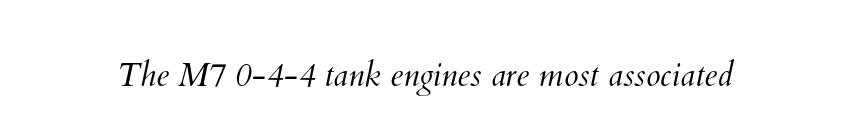
Tracking here is standard; glyphs follow each other at the usual distance. Do the characters align in a grid? No, the font is proportional. Heft: none added — not bold. Quick note: underline off.
